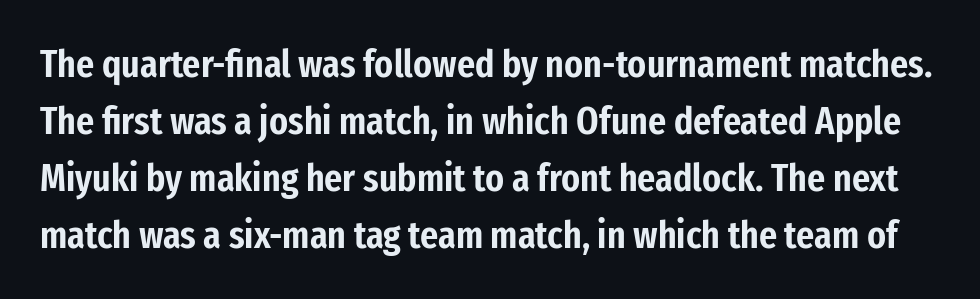
The image shows 39 px condensed sans-serif type, upright; set normal line spacing (1.46x), normal letter spacing, not underlined; low stroke contrast and a medium x-height.
